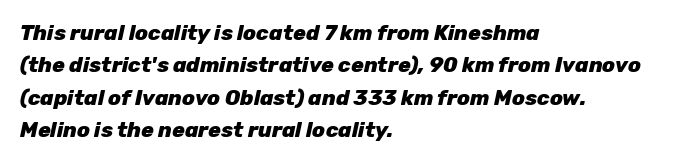
Designer's note — italics engaged. Each line starts at the same left margin while the right side varies. The space directly below the letters is spotless. The passage shown has conventional tracking throughout. Reading down the column, the eye jumps a familiar distance to each next line. The passage shown is emphatically bold.
